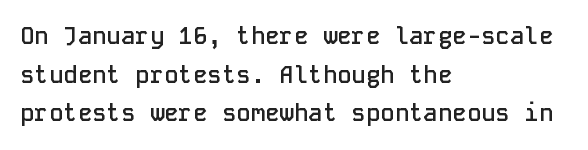
The image shows 24 px text type, upright; set left-aligned, normal line spacing (1.61x), normal letter spacing, not underlined.
